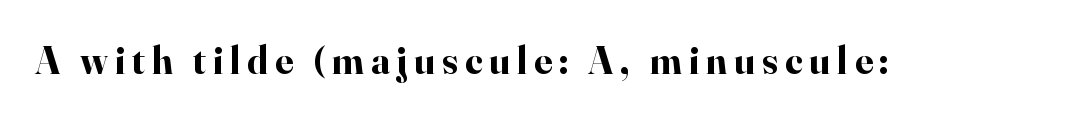
Q: Is the text bold? A: Yes.
Q: Is the text italic (slanted)? A: No, it is upright.
Q: Is the typeface a serif or a sans-serif typeface? A: Serif.
Q: Is the text underlined? A: No.
Q: Width (condensed, normal, or wide)? A: Normal.
Q: Stroke contrast? A: High.
Q: x-height? A: Small.
Q: Monospaced? A: No.
